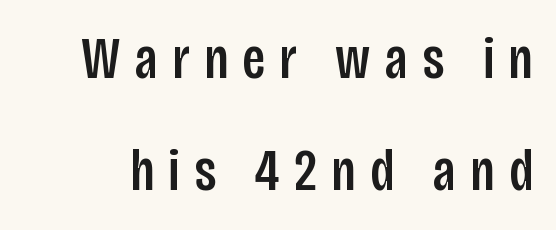
Think of a printed novel: that variable character pitch is what you see here. The letters stand straight up with perfectly vertical stems. Just letters on the line, the space beneath them empty. Serif or sans? Sans — the stroke terminals are bare. Honestly, the rows look like they've been pulled way apart.
